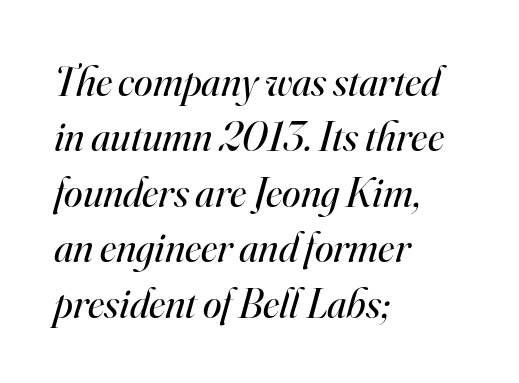
Q: Is the text bold? A: No.
Q: Is the text italic (slanted)? A: Yes, it leans right by about 16 degrees.
Q: Is the typeface a serif or a sans-serif typeface? A: Serif.
Q: Is the text underlined? A: No.
Q: How is the paragraph aligned? A: Left-aligned.
Q: Is the spacing between letters normal or unusually wide? A: Normal.
Q: Is the spacing between lines tight, normal or loose? A: Normal.
Q: Width (condensed, normal, or wide)? A: Normal.
Q: Stroke contrast? A: High.
Q: x-height? A: Small.
Q: Monospaced? A: No.
